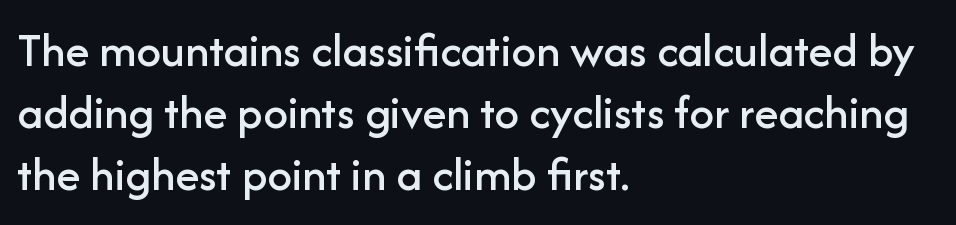
The image shows 49 px sans-serif type, upright; set left-aligned, normal line spacing (1.27x), normal letter spacing, not underlined; low stroke contrast and a medium x-height.
